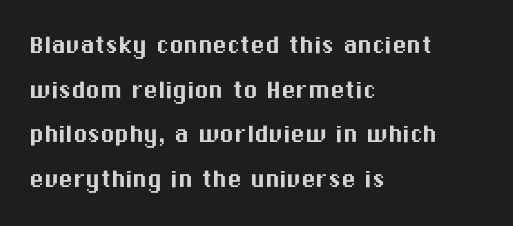
{"serif": "no", "italic": "no", "width": "normal", "stroke_contrast": "medium", "x_height": "medium", "monospaced": "no", "underline": "no", "align": "left", "line_spacing": "normal", "line_spacing_ratio": 1.54, "letter_spacing": "normal", "letter_spacing_em": 0.0, "glyph_px": 29}
